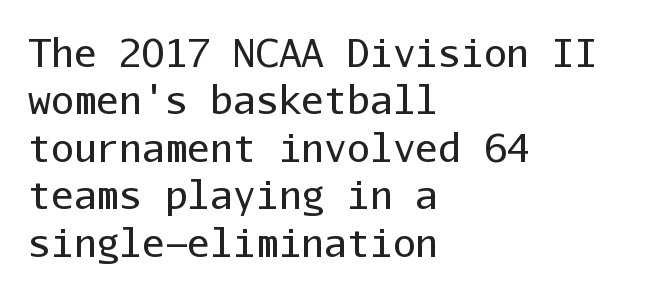
{"serif": "no", "italic": "no", "bold": "no", "weight": "regular", "width": "normal", "stroke_contrast": "low", "x_height": "medium", "monospaced": "yes", "underline": "no", "align": "left", "line_spacing": "normal", "line_spacing_ratio": 1.25, "letter_spacing": "normal", "letter_spacing_em": 0.0, "glyph_px": 38}
